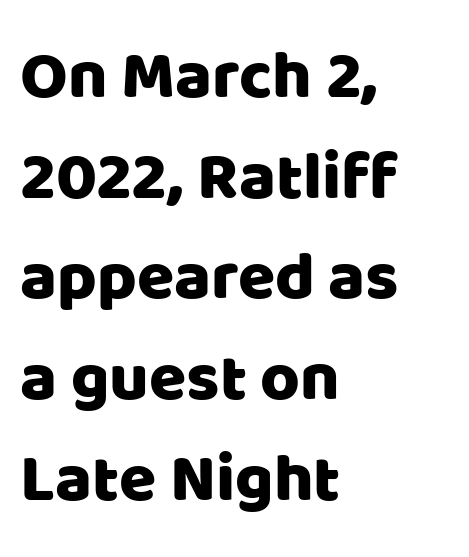
Q: Is the text italic (slanted)? A: No, it is upright.
Q: Is the typeface a serif or a sans-serif typeface? A: Sans-serif.
Q: Is the text underlined? A: No.
Q: How is the paragraph aligned? A: Left-aligned.
Q: Is the spacing between letters normal or unusually wide? A: Normal.
Q: Is the spacing between lines tight, normal or loose? A: Normal.
Q: Width (condensed, normal, or wide)? A: Normal.
Q: Stroke contrast? A: Low.
Q: x-height? A: Large.
Q: Monospaced? A: No.
